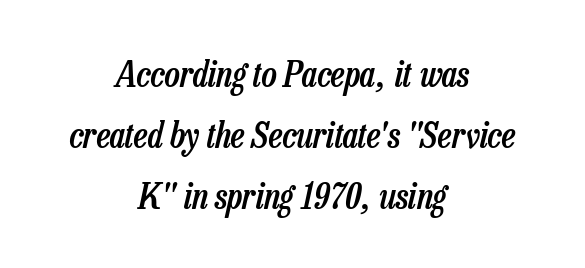
Q: Is the text bold? A: Semi-bold.
Q: Is the text italic (slanted)? A: Yes, it leans right by about 13 degrees.
Q: Is the text underlined? A: No.
Q: How is the paragraph aligned? A: Centered.
Q: Is the spacing between letters normal or unusually wide? A: Normal.
Q: Is the spacing between lines tight, normal or loose? A: Normal.
Q: Width (condensed, normal, or wide)? A: Condensed.
Q: Stroke contrast? A: Low.
Q: x-height? A: Medium.
Q: Monospaced? A: No.
